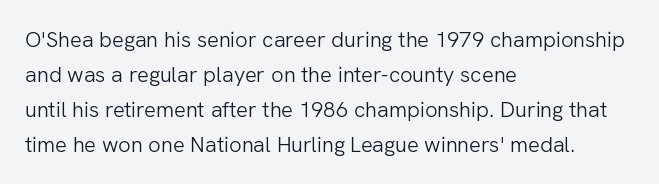
Q: Is the text bold? A: No.
Q: Is the text italic (slanted)? A: No, it is upright.
Q: Is the text underlined? A: No.
Q: How is the paragraph aligned? A: Left-aligned.
Q: Is the spacing between letters normal or unusually wide? A: Normal.
Q: Is the spacing between lines tight, normal or loose? A: Normal.
